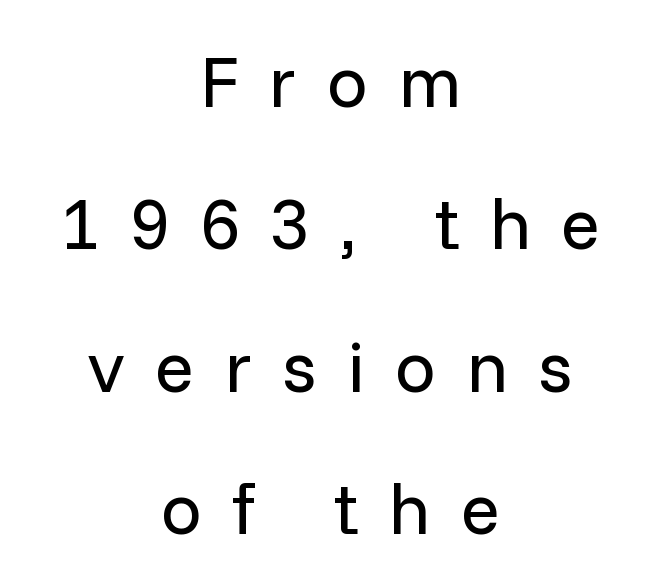
Nothing sits at the stroke ends, so this counts as sans-serif. The lines are spread far apart with generous leading. No italicization has been applied; the sample stays upright. Do the characters align in a grid? No, the font is proportional.
